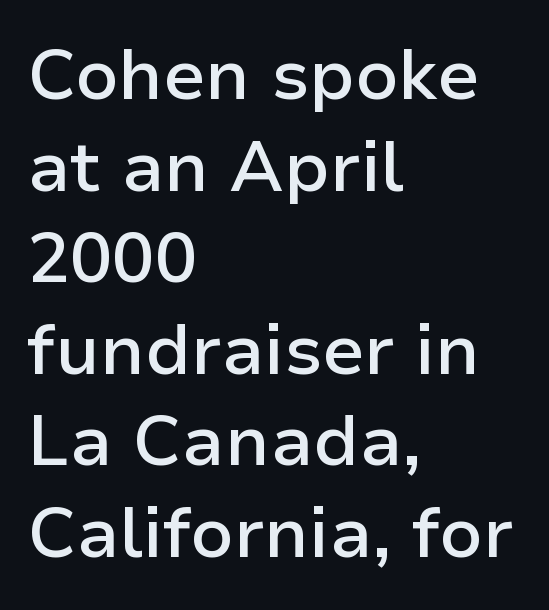
The image shows 71 px semibold sans-serif type, upright; set left-aligned, normal line spacing (1.29x), normal letter spacing, not underlined; low stroke contrast and a medium x-height.
